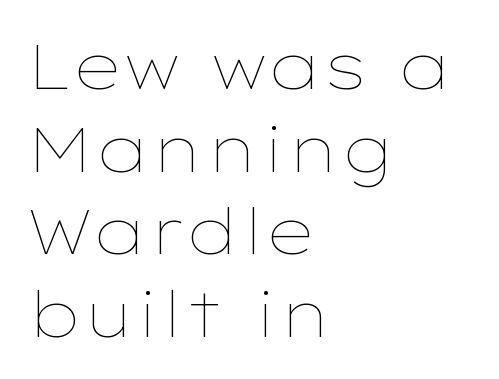
Q: Is the text bold? A: No.
Q: Is the text italic (slanted)? A: No, it is upright.
Q: Is the text underlined? A: No.
Q: How is the paragraph aligned? A: Left-aligned.
Q: Is the spacing between letters normal or unusually wide? A: Normal.
Q: Is the spacing between lines tight, normal or loose? A: Normal.
Q: Width (condensed, normal, or wide)? A: Wide.
Q: Stroke contrast? A: Low.
Q: x-height? A: Medium.
Q: Monospaced? A: No.
